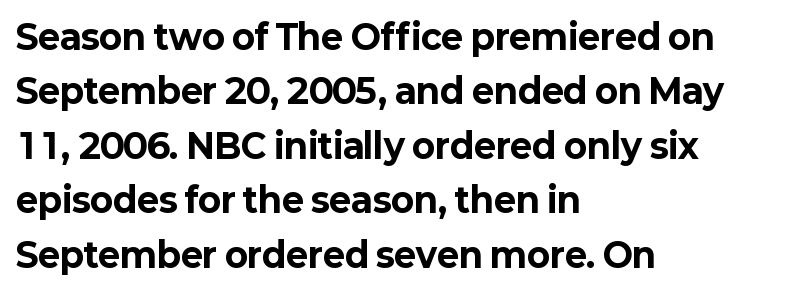
The image shows 34 px bold sans-serif type, upright; set left-aligned, normal line spacing (1.6x), normal letter spacing, not underlined; low stroke contrast and a medium x-height.
